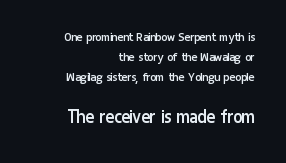
Letters have the restrained weight of plain body copy at most. The letters stand upright; this is a roman face. The line texture is even and compact thanks to regular tracking. Two sizes are in play, and the larger belongs to the second block.
